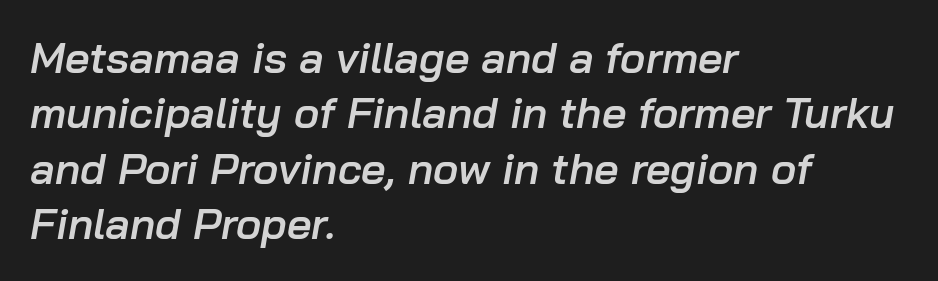
The image shows 43 px semibold type, italic (leaning right); set left-aligned, normal line spacing (1.29x), normal letter spacing, not underlined; low stroke contrast and a medium x-height.
